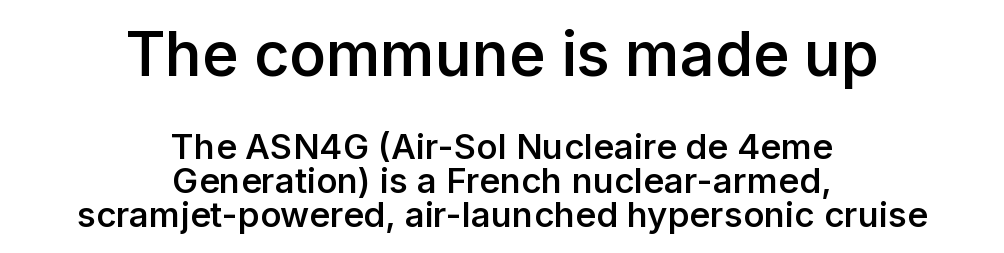
The image shows 61 px semibold sans-serif type, upright; set centered, tight line spacing (0.98x), normal letter spacing, not underlined; the first (top) block is 1.74x larger; low stroke contrast and a medium x-height.
